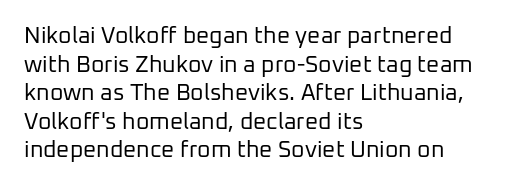
Beneath every word, the page is bare. On a weight scale, this lands at 450 or below. Look at the tracking — it's just the regular setting, nothing added. The typesetter chose a ragged-right arrangement here. Upright lettering throughout.
